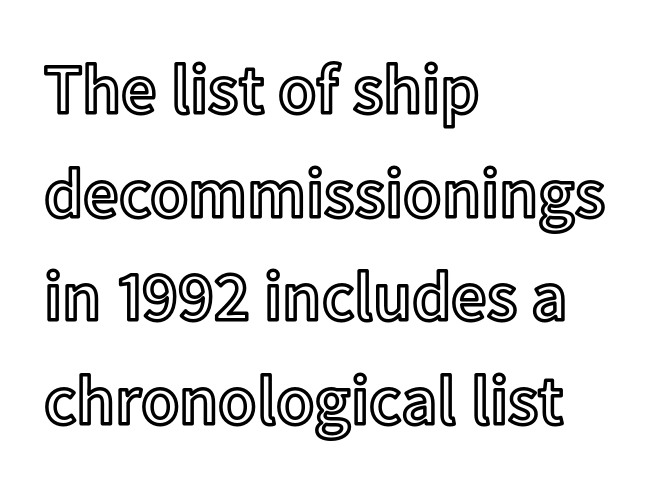
{"italic": "no", "width": "normal", "x_height": "medium", "monospaced": "no", "underline": "no", "align": "left", "line_spacing": "normal", "line_spacing_ratio": 1.48, "letter_spacing": "normal", "letter_spacing_em": 0.0, "glyph_px": 70}
